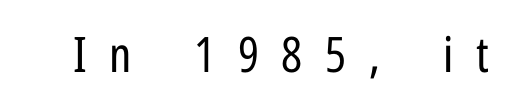
Here the glyphs are tracked loosely, breaking word shapes into spaced letters. Spacing verdict: proportional, widths tailored to each character. I'd call this a sans setting — the letters go barefoot. The string is rendered with underlining switched off.
